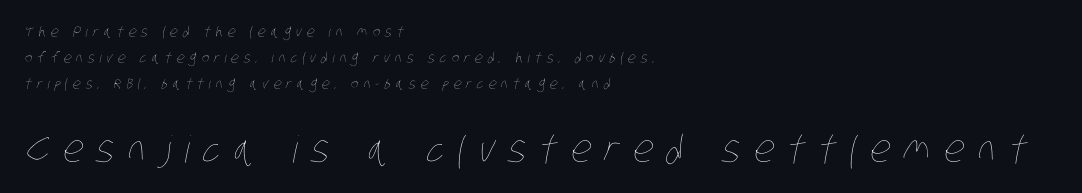
{"bold": "no", "weight": "thin", "width": "condensed", "stroke_contrast": "low", "x_height": "large", "monospaced": "no", "underline": "no", "align": "left", "line_spacing_ratio": 1.84, "letter_spacing": "wide", "letter_spacing_em": 0.36, "larger_block": "second", "size_ratio": 2.64, "glyph_px": 37}
